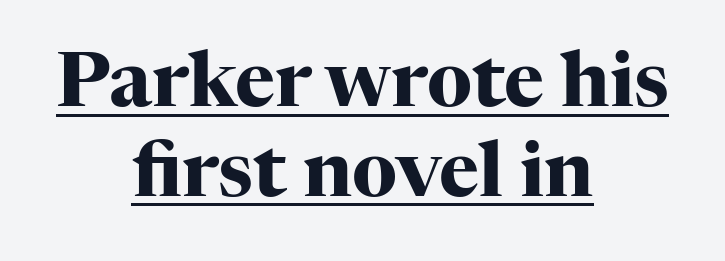
The image shows 76 px heavy serif type, upright; set centered, line spacing 1.18x, normal letter spacing, underlined; high stroke contrast and a medium x-height.
